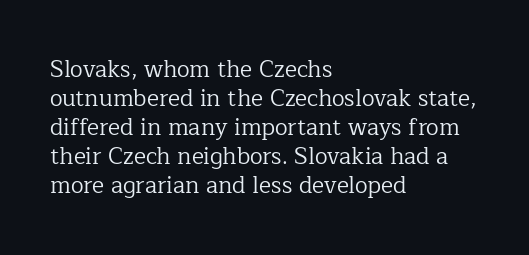
The image shows 23 px text type, upright; set left-aligned, normal line spacing (1.26x), normal letter spacing, not underlined.
